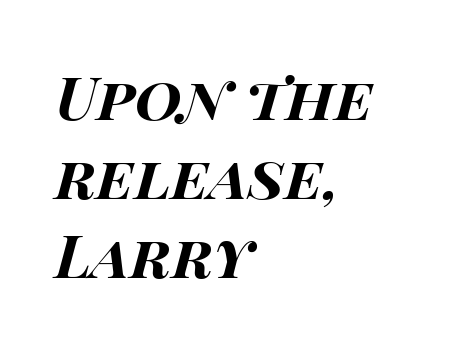
Varying glyph widths throughout — classic text-font behaviour. Look at the stroke-to-counter ratio: heavy, a bold. Evenly set lines give the paragraph a standard silhouette. Check the space under the baseline: it is left empty. The axis of the letterforms is tilted away from vertical.
